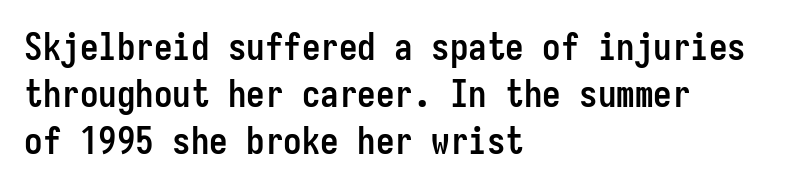
The image shows 37 px semibold, condensed sans-serif type, upright, monospaced; set left-aligned, normal line spacing (1.27x), normal letter spacing, not underlined; low stroke contrast and a medium x-height.
